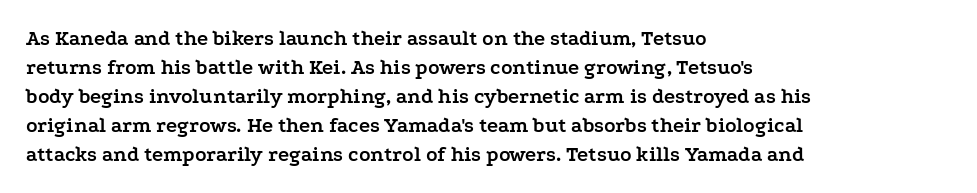
The lines are quadded left. These lines keep a tight, regular rhythm from letter to letter. The gap between lines stays unmarked. It's the straight-up-and-down kind of type. The rendering uses a moderate line-height, typical for paragraphs. Pretty heavy lettering here — definitely bold.
